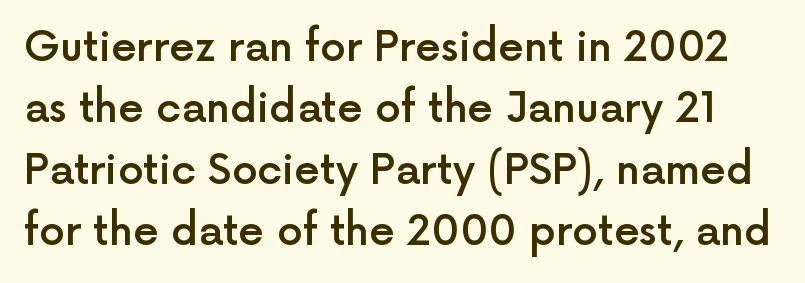
{"serif": "no", "italic": "no", "bold": "semi", "weight": "semibold", "width": "normal", "x_height": "medium", "monospaced": "no", "underline": "no", "line_spacing": "normal", "line_spacing_ratio": 1.5, "letter_spacing": "normal", "letter_spacing_em": 0.0, "glyph_px": 41}
